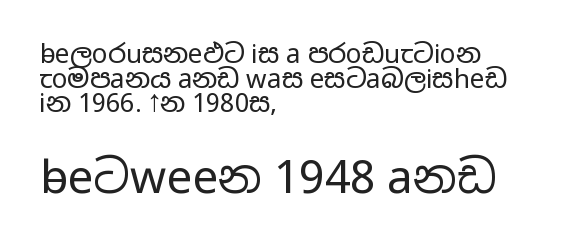
{"serif": "no", "italic": "no", "bold": "no", "weight": "regular", "width": "wide", "stroke_contrast": "low", "x_height": "medium", "monospaced": "no", "underline": "no", "align": "left", "line_spacing": "tight", "line_spacing_ratio": 0.95, "letter_spacing": "normal", "letter_spacing_em": 0.0, "larger_block": "second", "size_ratio": 1.77, "glyph_px": 46}
